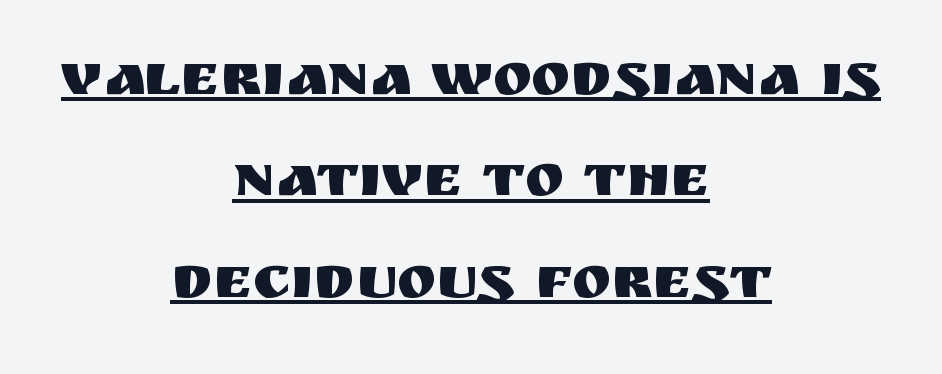
{"serif": "no", "italic": "no", "width": "normal", "stroke_contrast": "medium", "x_height": "large", "monospaced": "no", "underline": "yes", "align": "center", "line_spacing_ratio": 1.72, "letter_spacing": "normal", "letter_spacing_em": 0.0, "glyph_px": 59}
